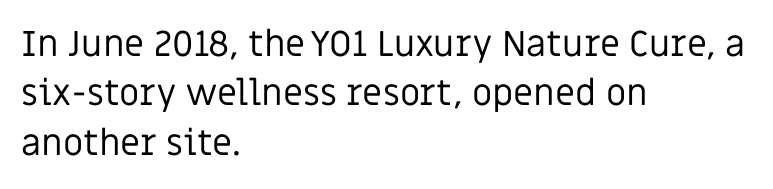
{"serif": "no", "italic": "no", "bold": "no", "weight": "regular", "width": "normal", "stroke_contrast": "low", "x_height": "large", "monospaced": "no", "underline": "no", "align": "left", "line_spacing": "normal", "line_spacing_ratio": 1.37, "letter_spacing": "normal", "letter_spacing_em": 0.0, "glyph_px": 36}
